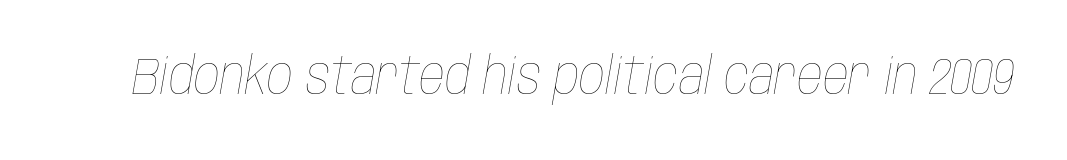
Q: Is the text bold? A: No.
Q: Is the text italic (slanted)? A: Yes, it leans right by about 10 degrees.
Q: Is the text underlined? A: No.
Q: Is the spacing between letters normal or unusually wide? A: Normal.
Q: Width (condensed, normal, or wide)? A: Condensed.
Q: Stroke contrast? A: Low.
Q: x-height? A: Large.
Q: Monospaced? A: No.
